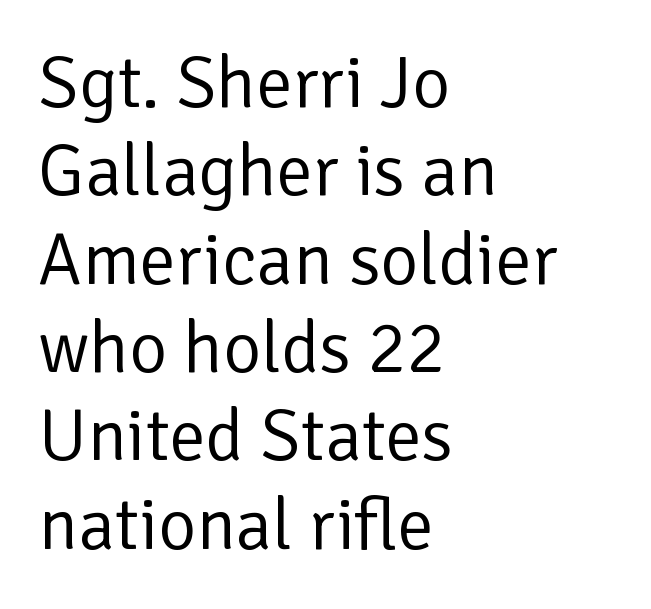
The image shows 73 px regular-weight sans-serif type, upright; set left-aligned, line spacing 1.21x, normal letter spacing, not underlined; low stroke contrast and a medium x-height.
